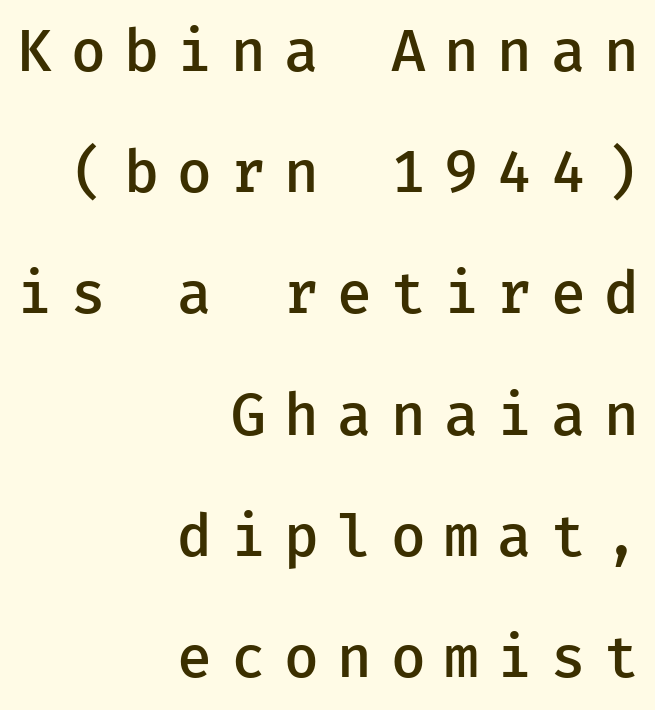
The image shows 58 px semibold sans-serif type, upright; set right-aligned, loose line spacing (2.09x), unusually wide letter spacing (+0.32 em), not underlined; low stroke contrast and a medium x-height.
